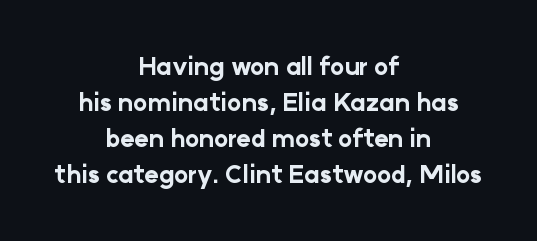
The image shows 24 px bold type, upright; set centered, normal line spacing (1.5x), normal letter spacing, not underlined.
